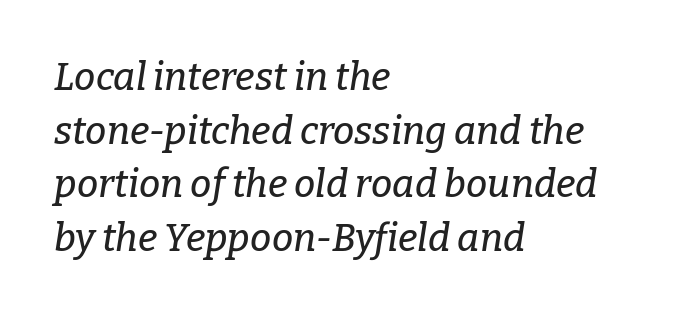
Q: Is the text italic (slanted)? A: Yes, it leans right by about 9 degrees.
Q: Is the typeface a serif or a sans-serif typeface? A: Serif.
Q: Is the text underlined? A: No.
Q: How is the paragraph aligned? A: Left-aligned.
Q: Is the spacing between letters normal or unusually wide? A: Normal.
Q: Is the spacing between lines tight, normal or loose? A: Normal.
Q: Width (condensed, normal, or wide)? A: Normal.
Q: Stroke contrast? A: Low.
Q: x-height? A: Medium.
Q: Monospaced? A: No.
